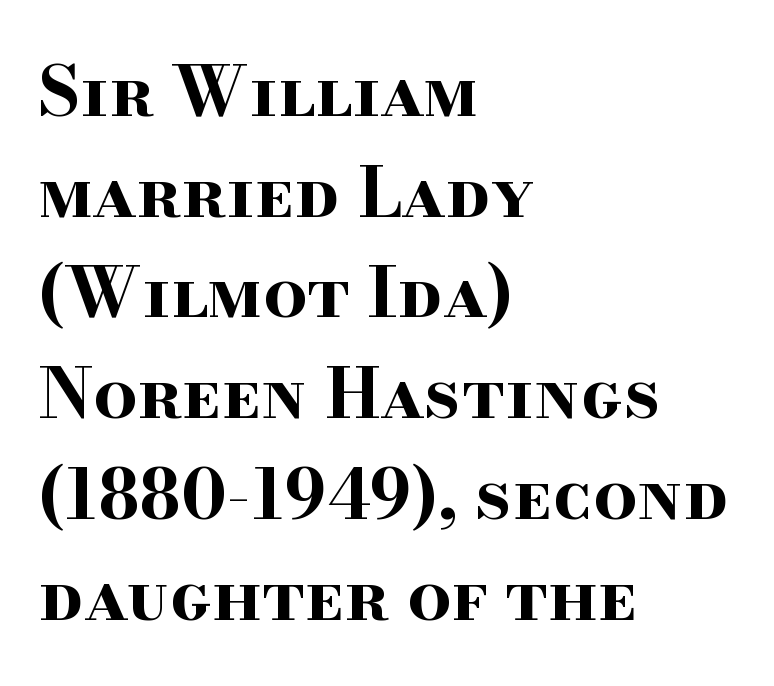
The image shows 69 px bold, wide serif type, upright; set left-aligned, normal line spacing (1.46x), normal letter spacing, not underlined; high stroke contrast and a small x-height.
